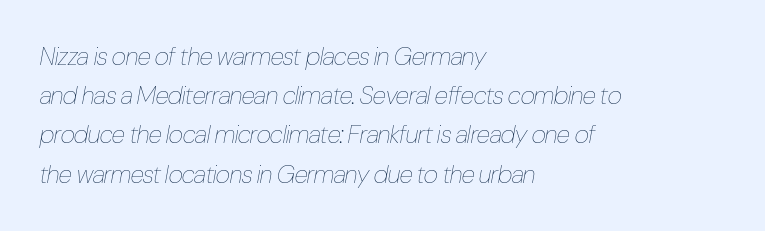
The image shows 25 px text type, italic (leaning right); set left-aligned, normal line spacing (1.57x), normal letter spacing, not underlined.
